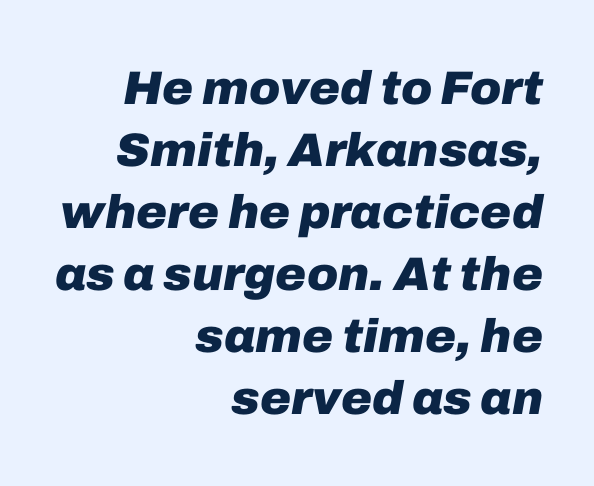
Compared with typical body copy, the letter spacing here is the same. The letters advance in unequal steps, a hallmark of proportional type. Quick note: interline space is typical. The area under the type is left untouched. Line endings align vertically; line beginnings do not.
